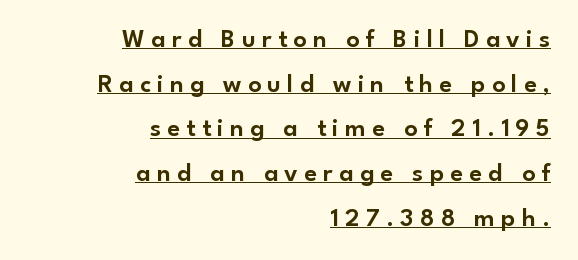
The image shows 26 px text type, upright; set right-aligned, line spacing 1.72x, unusually wide letter spacing (+0.24 em), underlined.
